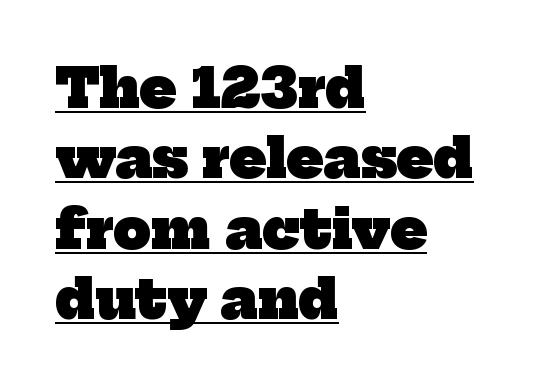
{"serif": "yes", "bold": "yes", "weight": "heavy", "width": "normal", "stroke_contrast": "low", "x_height": "medium", "monospaced": "no", "underline": "yes", "align": "left", "line_spacing": "normal", "line_spacing_ratio": 1.33, "letter_spacing": "normal", "letter_spacing_em": 0.0, "glyph_px": 53}
